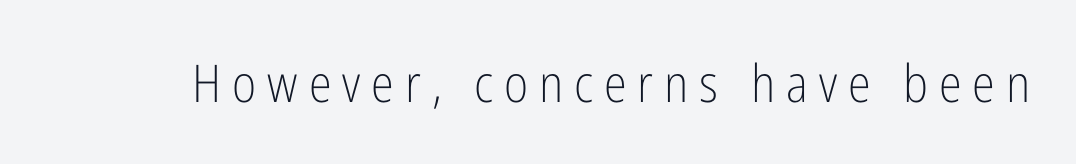
{"serif": "no", "italic": "no", "bold": "no", "weight": "light", "width": "condensed", "stroke_contrast": "low", "x_height": "medium", "monospaced": "no", "underline": "no", "letter_spacing": "wide", "letter_spacing_em": 0.21, "glyph_px": 52}
